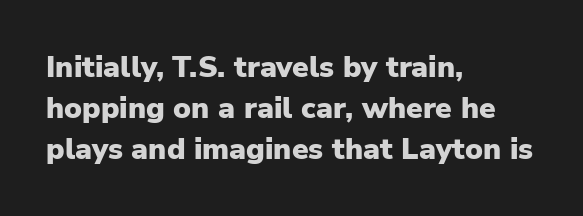
The image shows 30 px heavy sans-serif type, upright; set left-aligned, normal line spacing (1.36x), normal letter spacing, not underlined; low stroke contrast and a medium x-height.
